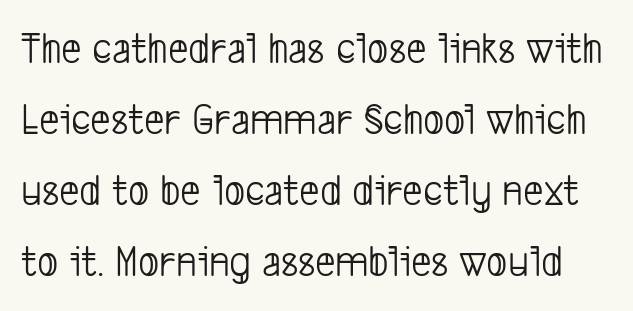
{"serif": "no", "bold": "no", "weight": "light", "width": "condensed", "stroke_contrast": "low", "x_height": "medium", "monospaced": "no", "underline": "no", "line_spacing": "normal", "line_spacing_ratio": 1.58, "letter_spacing": "normal", "letter_spacing_em": 0.0, "glyph_px": 45}
